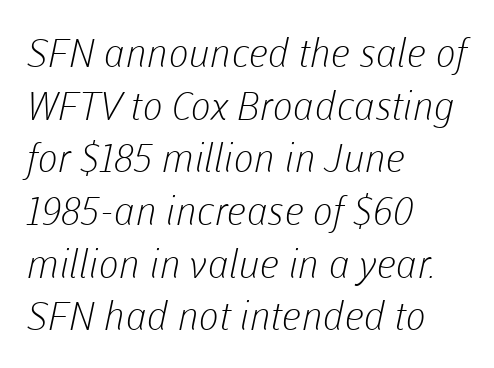
The image shows 39 px light sans-serif type; set left-aligned, normal line spacing (1.35x), normal letter spacing, not underlined; low stroke contrast and a medium x-height.
